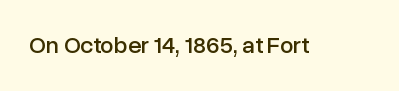
Q: Is the text italic (slanted)? A: No, it is upright.
Q: Is the text underlined? A: No.
Q: Is the spacing between letters normal or unusually wide? A: Normal.
